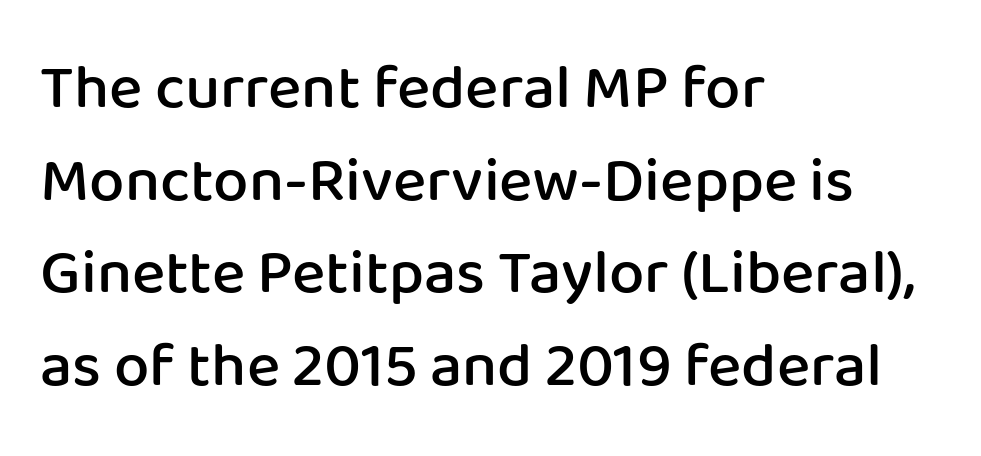
The image shows 63 px semibold sans-serif type, upright; set left-aligned, normal line spacing (1.47x), normal letter spacing, not underlined; low stroke contrast and a medium x-height.
